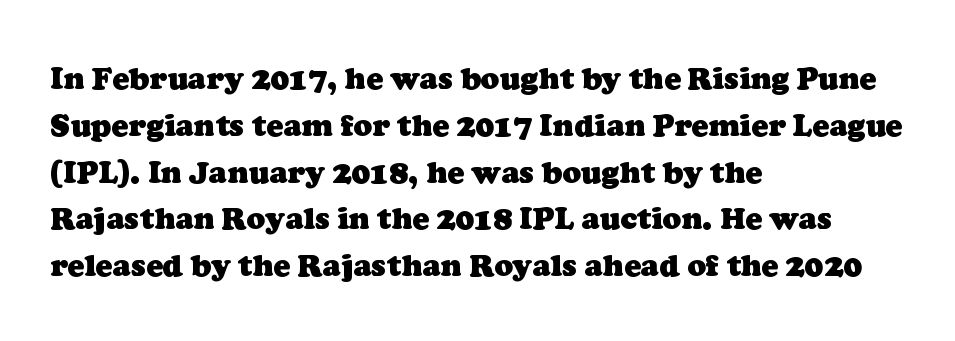
{"serif": "yes", "bold": "yes", "weight": "heavy", "width": "normal", "stroke_contrast": "low", "x_height": "medium", "monospaced": "no", "underline": "no", "align": "left", "line_spacing": "normal", "line_spacing_ratio": 1.51, "letter_spacing": "normal", "letter_spacing_em": 0.0, "glyph_px": 31}
